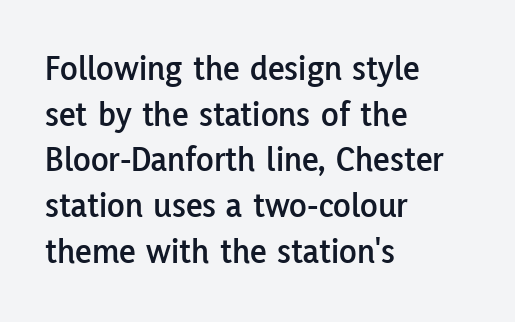
In CSS terms this would be text-align: left. Serif or sans? Sans — the stroke terminals are bare. Here the glyphs are tracked normally, forming tight word shapes. Beneath every word, the page is bare.
